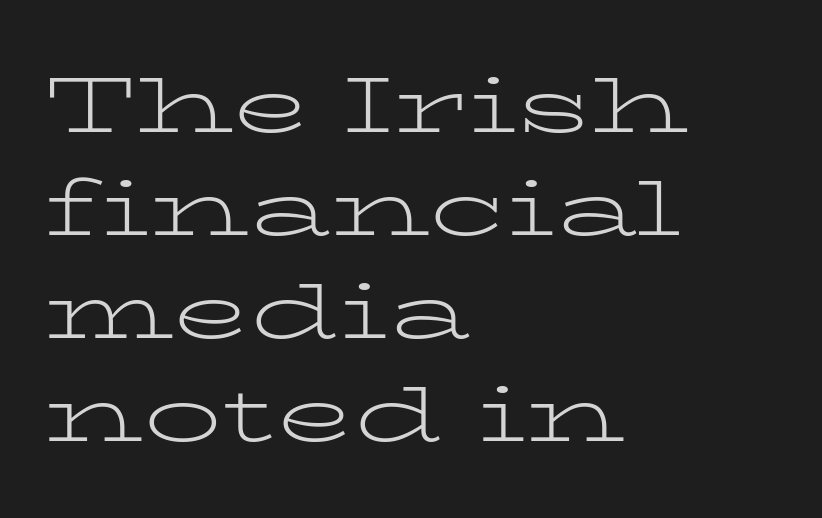
The face used here is proportionally spaced, like ordinary book or web type. This is serif lettering, the kind often seen in printed books. Reading down the column, the eye jumps a familiar distance to each next line. The passage shown is not bold in any degree. Only glyphs here, with clear space below each row.
